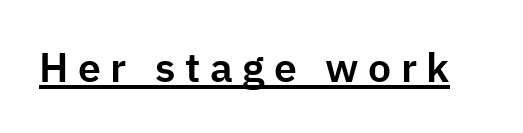
Q: Is the text italic (slanted)? A: No, it is upright.
Q: Is the typeface a serif or a sans-serif typeface? A: Sans-serif.
Q: Is the text underlined? A: Yes.
Q: Is the spacing between letters normal or unusually wide? A: Unusually wide.
Q: Width (condensed, normal, or wide)? A: Normal.
Q: Stroke contrast? A: Low.
Q: x-height? A: Medium.
Q: Monospaced? A: No.
